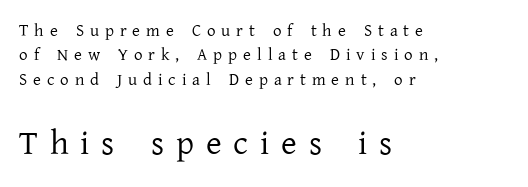
The image shows 34 px regular-weight serif type, upright; set left-aligned, normal line spacing (1.44x), unusually wide letter spacing (+0.35 em), not underlined; the second (bottom) block is 2.0x larger; low stroke contrast and a medium x-height.
